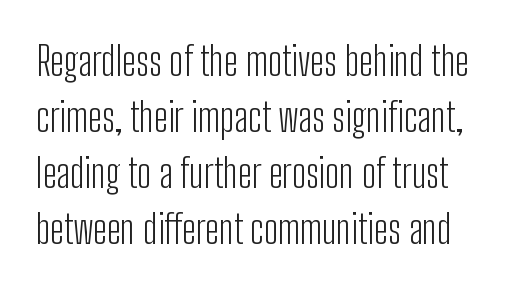
Vertical spacing — default. The axis of the letterforms is exactly vertical. A typesetter would label this face a sans. No chunkiness to these letters — they're not bold. The gaps between neighbouring characters are ordinary and unremarkable.
